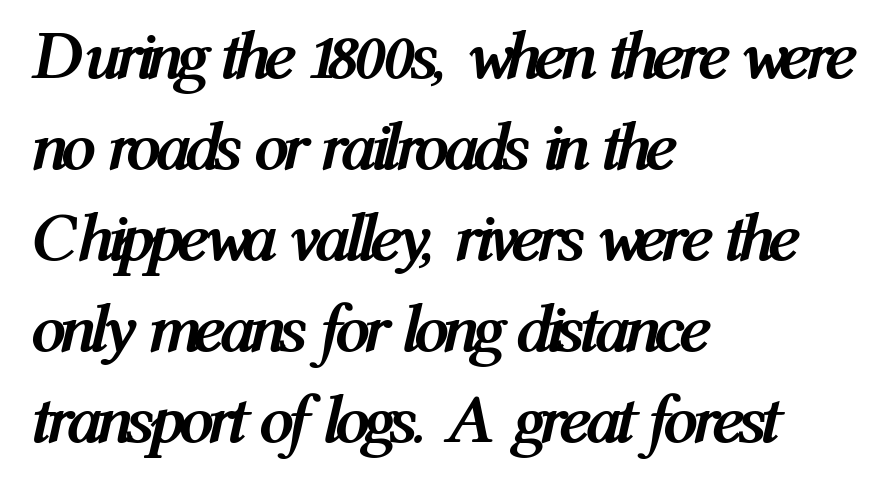
Q: Is the text bold? A: Yes.
Q: Is the text italic (slanted)? A: Yes, it leans right by about 12 degrees.
Q: Is the text underlined? A: No.
Q: How is the paragraph aligned? A: Left-aligned.
Q: Is the spacing between letters normal or unusually wide? A: Normal.
Q: Is the spacing between lines tight, normal or loose? A: Normal.
Q: Width (condensed, normal, or wide)? A: Condensed.
Q: Stroke contrast? A: Medium.
Q: x-height? A: Medium.
Q: Monospaced? A: No.
